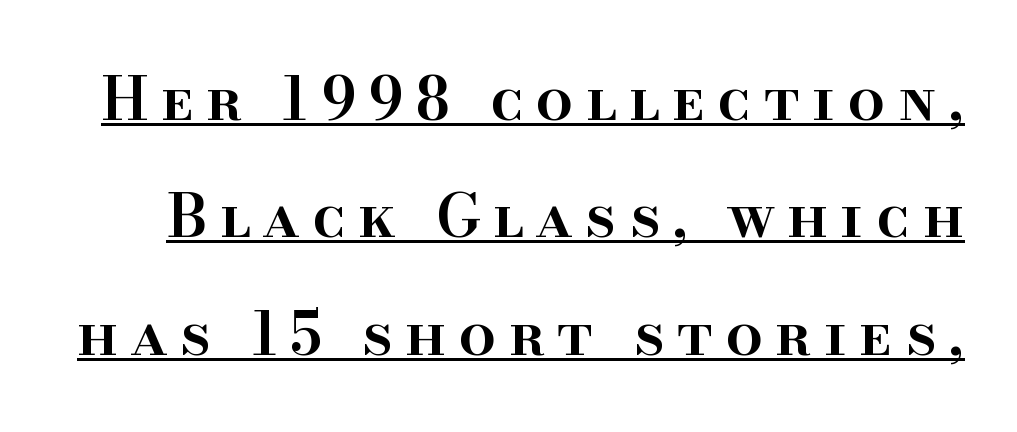
Q: Is the text bold? A: Semi-bold.
Q: Is the text italic (slanted)? A: No, it is upright.
Q: Is the typeface a serif or a sans-serif typeface? A: Serif.
Q: Is the text underlined? A: Yes.
Q: Is the spacing between letters normal or unusually wide? A: Unusually wide.
Q: Is the spacing between lines tight, normal or loose? A: Loose.
Q: Width (condensed, normal, or wide)? A: Normal.
Q: Stroke contrast? A: High.
Q: x-height? A: Small.
Q: Monospaced? A: No.
